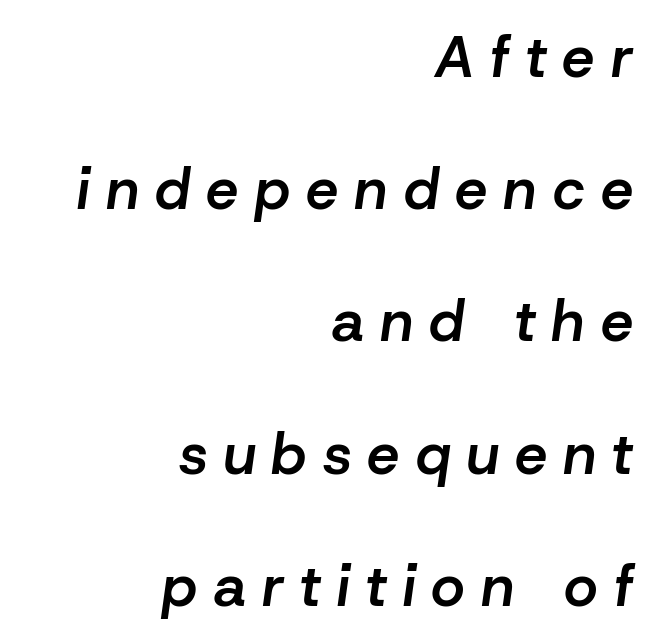
Honestly, the letter spacing is so wide it's the main thing you notice. Each row of text sits above clean, open space. The lines are spread far apart with generous leading. Students, this is semibold: more ink than regular, less than bold.
